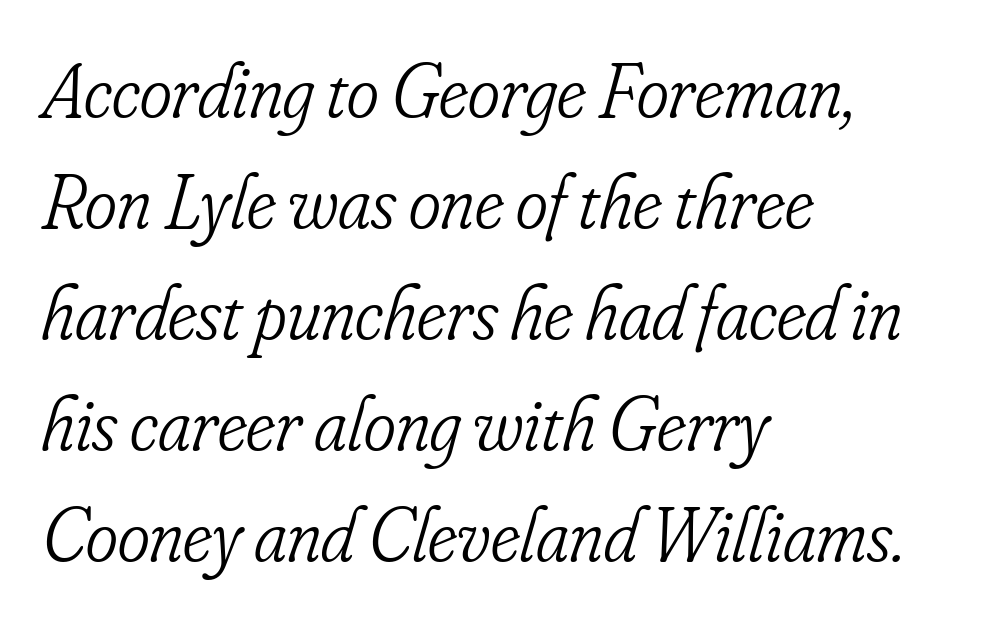
The passage shown leans; its letterforms are oblique. Weight: in the light-to-regular range. Letter spacing: default. The passage shown stacks its lines at a standard gap. Note the varied advance widths — an 'i' is clearly narrower than an 'm'. Is this a sans? No — the strokes have serifs.
